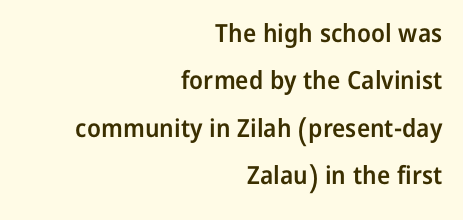
The image shows 25 px text type, upright; set right-aligned, loose line spacing (1.9x), normal letter spacing, not underlined.
